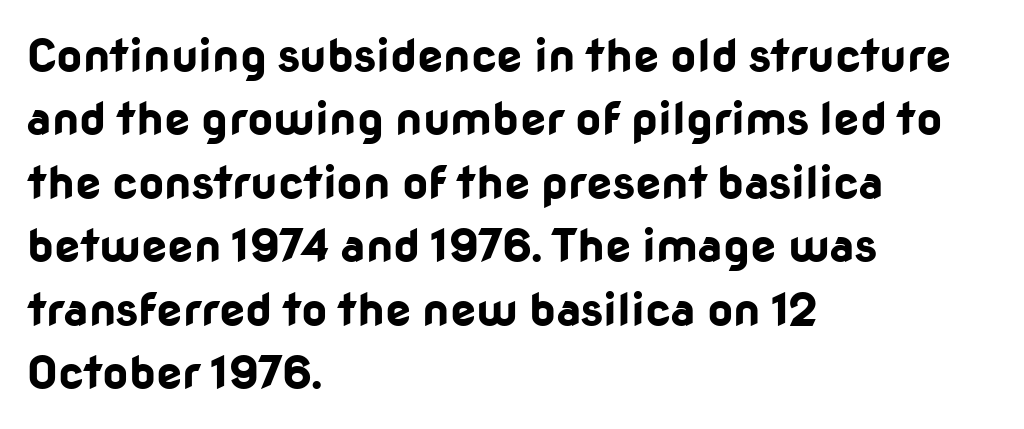
Q: Is the text bold? A: Yes.
Q: Is the text italic (slanted)? A: No, it is upright.
Q: Is the typeface a serif or a sans-serif typeface? A: Sans-serif.
Q: Is the text underlined? A: No.
Q: How is the paragraph aligned? A: Left-aligned.
Q: Is the spacing between letters normal or unusually wide? A: Normal.
Q: Is the spacing between lines tight, normal or loose? A: Normal.
Q: Width (condensed, normal, or wide)? A: Normal.
Q: Stroke contrast? A: Low.
Q: x-height? A: Medium.
Q: Monospaced? A: No.
